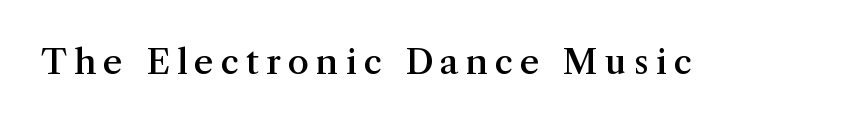
{"serif": "yes", "italic": "no", "bold": "semi", "weight": "semibold", "width": "normal", "stroke_contrast": "medium", "x_height": "medium", "monospaced": "no", "underline": "no", "letter_spacing": "wide", "letter_spacing_em": 0.21, "glyph_px": 34}
